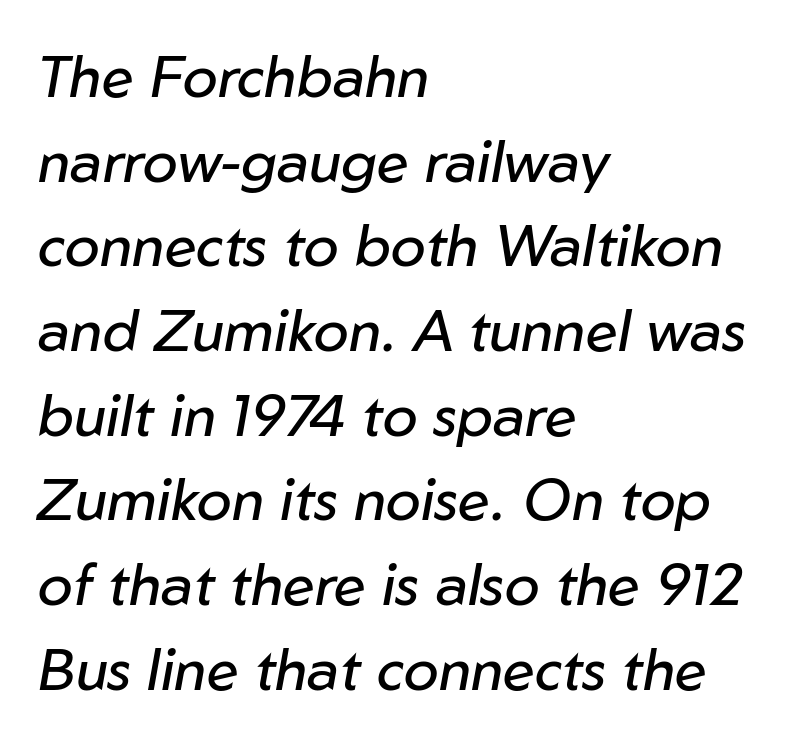
Q: Is the text bold? A: No.
Q: Is the text italic (slanted)? A: Yes, it leans right by about 10 degrees.
Q: Is the text underlined? A: No.
Q: How is the paragraph aligned? A: Left-aligned.
Q: Is the spacing between letters normal or unusually wide? A: Normal.
Q: Is the spacing between lines tight, normal or loose? A: Normal.
Q: Width (condensed, normal, or wide)? A: Normal.
Q: Stroke contrast? A: Low.
Q: x-height? A: Medium.
Q: Monospaced? A: No.
